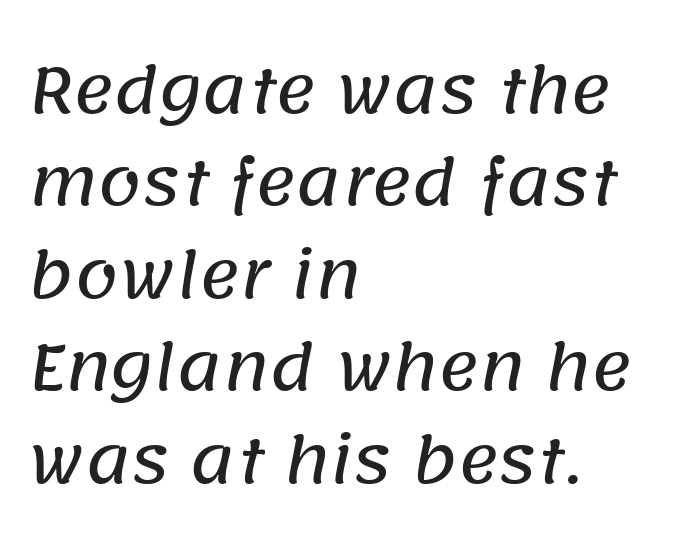
Q: Is the typeface a serif or a sans-serif typeface? A: Sans-serif.
Q: Is the text underlined? A: No.
Q: How is the paragraph aligned? A: Left-aligned.
Q: Is the spacing between letters normal or unusually wide? A: Normal.
Q: Is the spacing between lines tight, normal or loose? A: Normal.
Q: Width (condensed, normal, or wide)? A: Normal.
Q: Stroke contrast? A: Low.
Q: x-height? A: Large.
Q: Monospaced? A: No.
